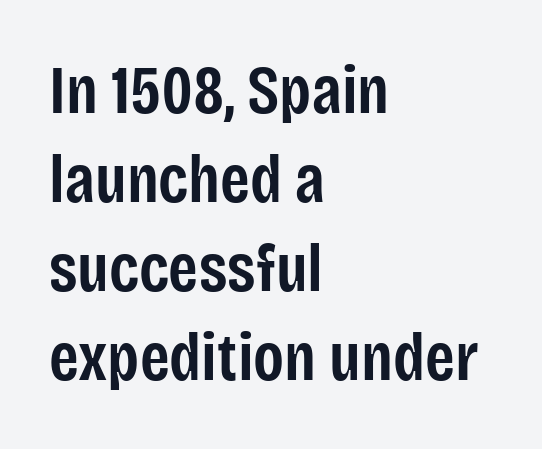
The image shows 68 px semibold, condensed sans-serif type, upright; set left-aligned, normal line spacing (1.31x), normal letter spacing, not underlined; low stroke contrast and a large x-height.
